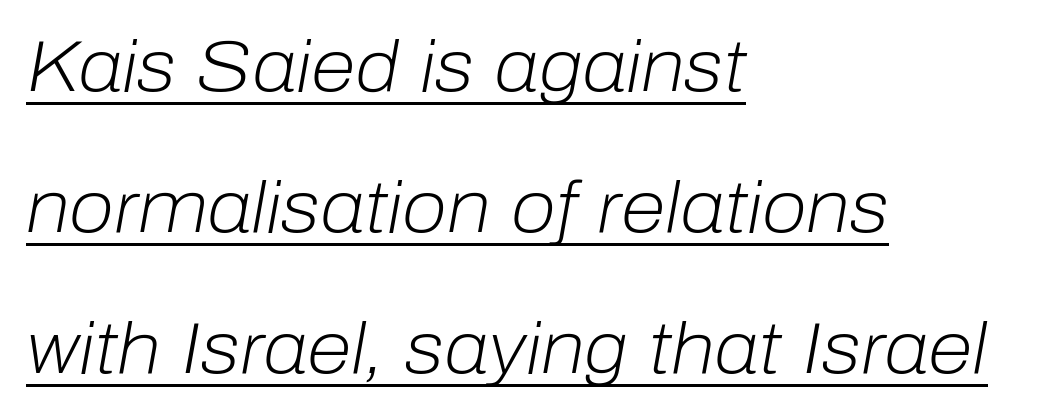
Here the designer chose a conventional face with non-uniform glyph widths. Honestly, the letter spacing is just normal — you wouldn't notice it. Nothing heavy about these letters — not bold at all. Descenders here cross a horizontal rule under the line. Does the lettering tilt? It does — this is italic. The setting favours the left margin, as ordinary paragraphs usually do.
